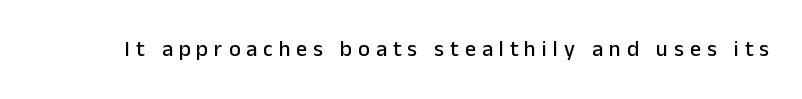
The image shows 22 px text type, upright; set unusually wide letter spacing (+0.27 em), not underlined.
